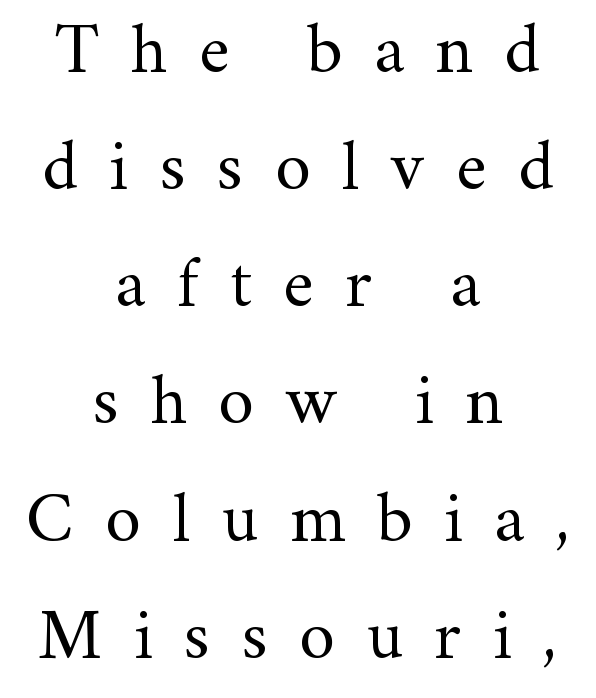
No heavy texture on the line: the type isn't bold. Interline gaps are of average width in this sample. Proportional: the letters do not fall into vertical columns. The rendering shows small feet on the letterforms — a serif design. The face used here is rendered with a markedly widened letterfit. Notice how the stems are strictly vertical — no italics here.
